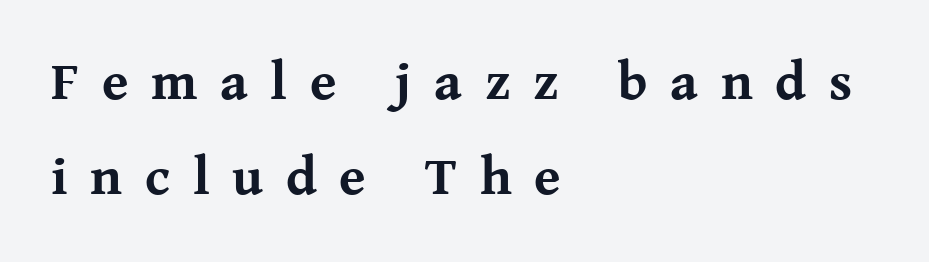
The image shows 54 px bold serif type, upright; set left-aligned, line spacing 1.76x, unusually wide letter spacing (+0.42 em), not underlined; medium stroke contrast and a medium x-height.
